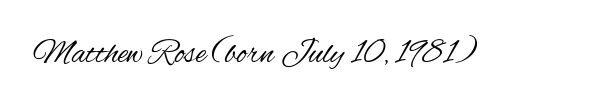
Q: Is the text bold? A: No.
Q: Is the text italic (slanted)? A: Yes.
Q: Is the typeface a serif or a sans-serif typeface? A: Sans-serif.
Q: Is the text underlined? A: No.
Q: Is the spacing between letters normal or unusually wide? A: Normal.
Q: Width (condensed, normal, or wide)? A: Condensed.
Q: Stroke contrast? A: Medium.
Q: x-height? A: Small.
Q: Monospaced? A: No.
